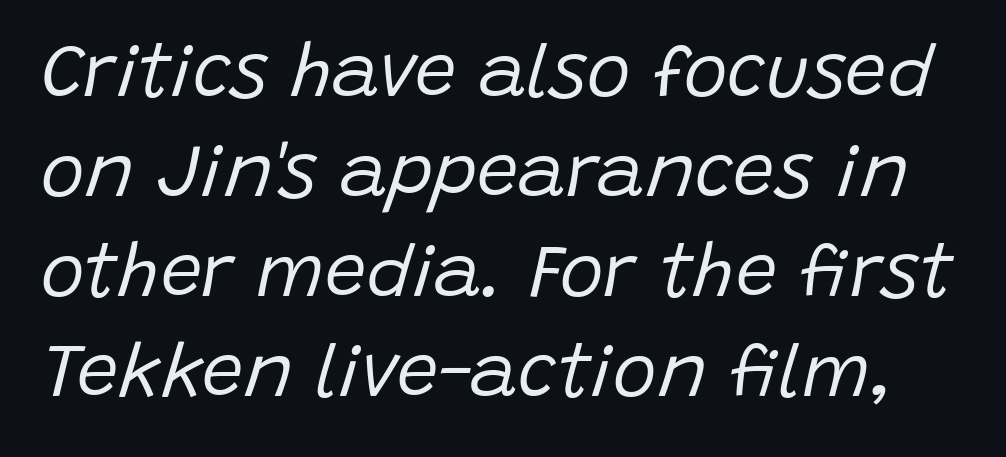
The image shows 74 px regular-weight type, italic (leaning right); set normal line spacing (1.35x), normal letter spacing, not underlined; low stroke contrast and a large x-height.
